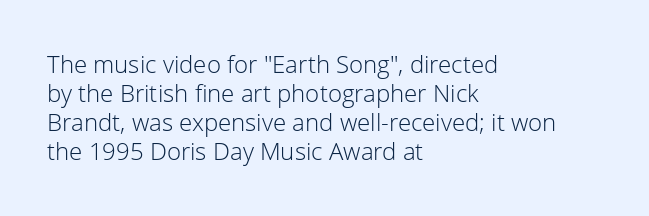
The image shows 24 px text type, upright; set left-aligned, line spacing 1.21x, normal letter spacing, not underlined.
